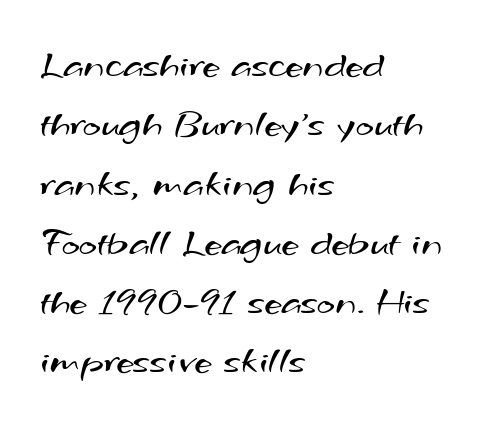
The image shows 39 px regular-weight, wide sans-serif type; set left-aligned, normal line spacing (1.52x), normal letter spacing, not underlined; medium stroke contrast and a small x-height.
